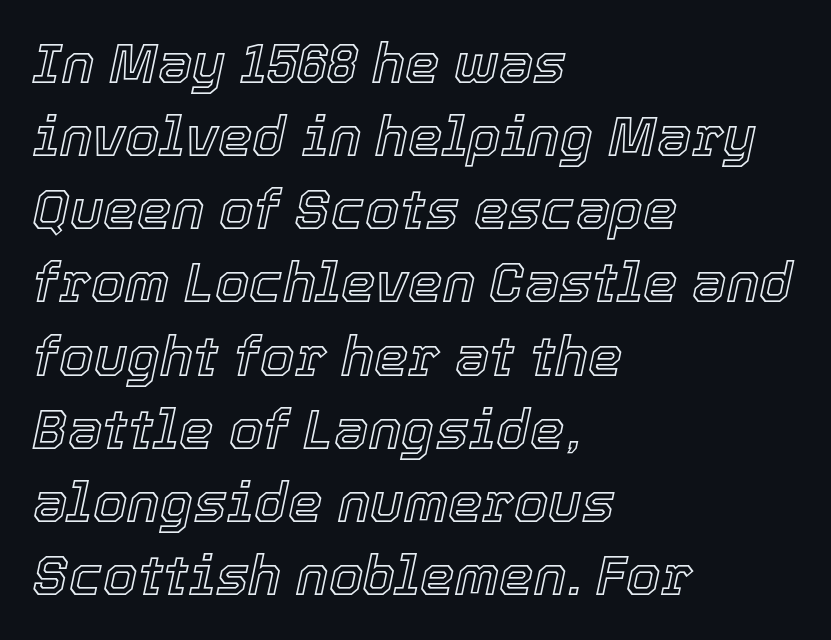
The image shows 55 px text type, italic (leaning right); set left-aligned, normal line spacing (1.33x), normal letter spacing, not underlined; a medium x-height.
